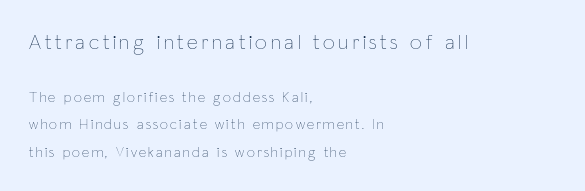
{"italic": "no", "bold": "no", "underline": "no", "align": "left", "line_spacing": "loose", "line_spacing_ratio": 1.99, "larger_block": "first", "size_ratio": 1.5, "glyph_px": 21}
